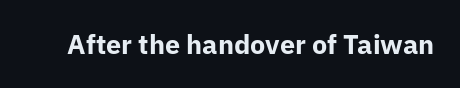
The image shows 27 px bold type, upright; set normal letter spacing, not underlined.
